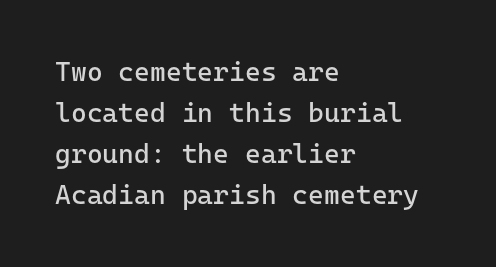
Q: Is the text bold? A: No.
Q: Is the text italic (slanted)? A: No, it is upright.
Q: Is the text underlined? A: No.
Q: How is the paragraph aligned? A: Left-aligned.
Q: Is the spacing between letters normal or unusually wide? A: Normal.
Q: Is the spacing between lines tight, normal or loose? A: Normal.
